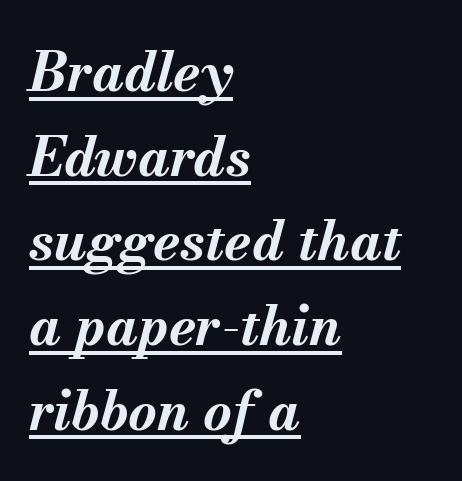
The rendered words wear a rule along their underside. The rendering uses a bold face; every stroke is thick and dark. The face used here is rendered with its standard letterfit. This block has exactly the height ordinary leading produces.
